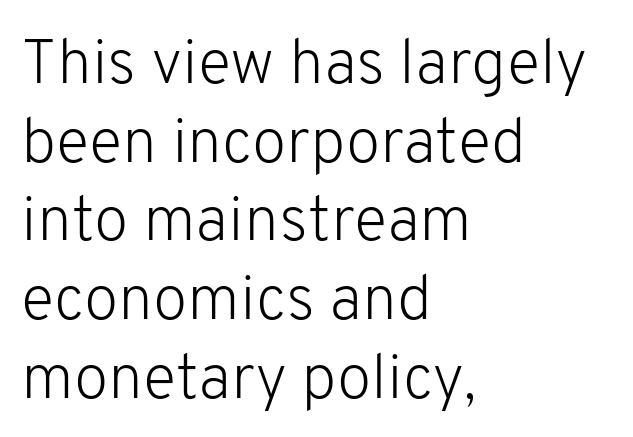
{"serif": "no", "italic": "no", "bold": "no", "weight": "light", "width": "normal", "stroke_contrast": "low", "x_height": "medium", "monospaced": "no", "underline": "no", "align": "left", "line_spacing": "normal", "line_spacing_ratio": 1.25, "letter_spacing": "normal", "letter_spacing_em": 0.0, "glyph_px": 63}
